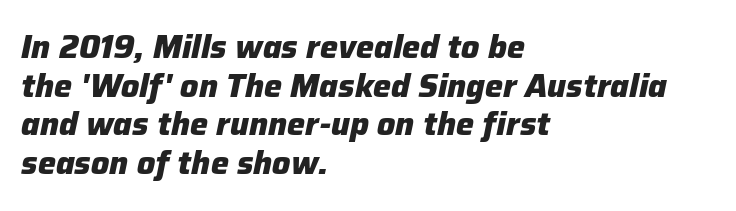
Summary of weight: heavy, a full bold. Here the designer chose a conventional face with non-uniform glyph widths. Nobody touched the tracking dial on this one. The setting favours the left margin, as ordinary paragraphs usually do.
